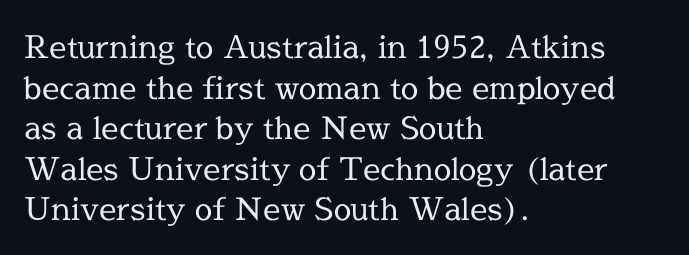
{"serif": "yes", "italic": "no", "bold": "no", "weight": "regular", "width": "normal", "x_height": "medium", "monospaced": "no", "underline": "no", "align": "left", "line_spacing": "normal", "line_spacing_ratio": 1.31, "letter_spacing": "normal", "letter_spacing_em": 0.0, "glyph_px": 31}
